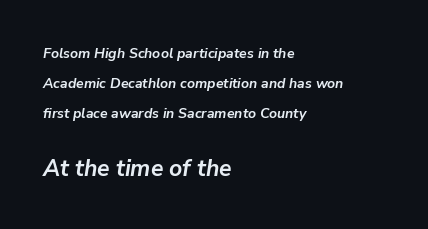
{"italic": "yes", "lean": "right", "slant_degrees": 9, "bold": "yes", "underline": "no", "align": "left", "line_spacing": "loose", "line_spacing_ratio": 2.16, "letter_spacing": "normal", "letter_spacing_em": 0.0, "larger_block": "second", "size_ratio": 1.64, "glyph_px": 23}
